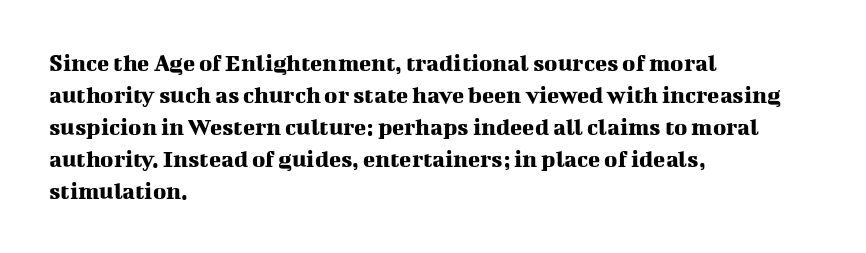
The image shows 25 px text type, upright; set left-aligned, normal line spacing (1.28x), normal letter spacing, not underlined.
